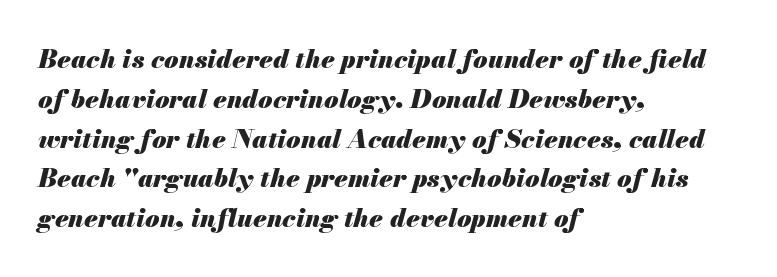
The image shows 26 px bold type, italic (leaning right); set left-aligned, normal line spacing (1.53x), normal letter spacing, not underlined.
